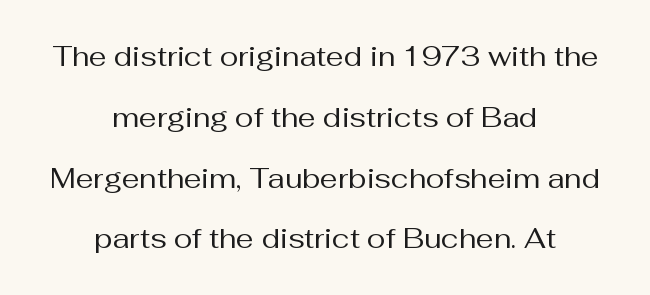
Q: Is the text bold? A: No.
Q: Is the text italic (slanted)? A: No, it is upright.
Q: Is the typeface a serif or a sans-serif typeface? A: Sans-serif.
Q: Is the text underlined? A: No.
Q: How is the paragraph aligned? A: Centered.
Q: Is the spacing between letters normal or unusually wide? A: Normal.
Q: Is the spacing between lines tight, normal or loose? A: Loose.
Q: Width (condensed, normal, or wide)? A: Normal.
Q: Stroke contrast? A: Medium.
Q: x-height? A: Medium.
Q: Monospaced? A: No.
